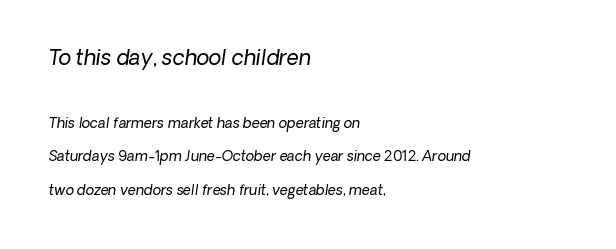
{"bold": "no", "underline": "no", "align": "left", "line_spacing": "loose", "line_spacing_ratio": 2.42, "letter_spacing": "normal", "letter_spacing_em": 0.0, "larger_block": "first", "size_ratio": 1.5, "glyph_px": 21}
